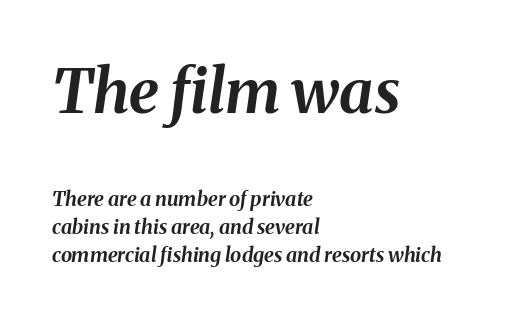
Q: Is the text bold? A: Yes.
Q: Is the text italic (slanted)? A: Yes, it leans right by about 8 degrees.
Q: Is the text underlined? A: No.
Q: How is the paragraph aligned? A: Left-aligned.
Q: Is the spacing between letters normal or unusually wide? A: Normal.
Q: Is the spacing between lines tight, normal or loose? A: Normal.
Q: Which block of text is set in a larger size, the first (top) or the second (bottom)? A: The first (top) one.
Q: Width (condensed, normal, or wide)? A: Normal.
Q: Stroke contrast? A: Medium.
Q: x-height? A: Medium.
Q: Monospaced? A: No.
